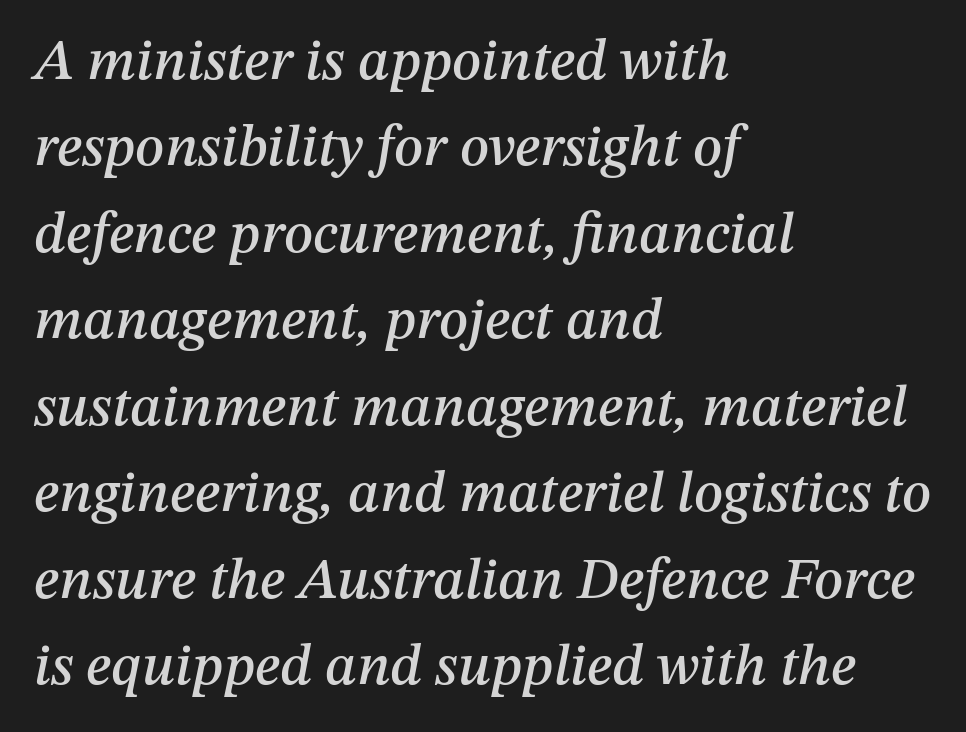
The image shows 58 px text type, italic (leaning right); set left-aligned, normal line spacing (1.49x), normal letter spacing, not underlined; medium stroke contrast and a medium x-height.
